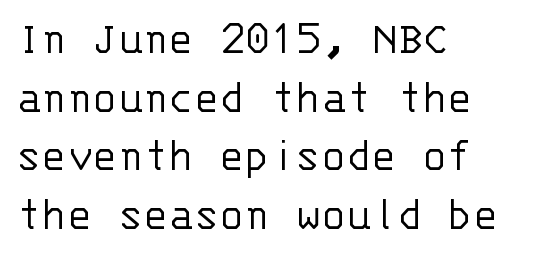
The image shows 47 px light sans-serif type, upright, monospaced; set left-aligned, normal line spacing (1.25x), normal letter spacing, not underlined; low stroke contrast and a large x-height.
